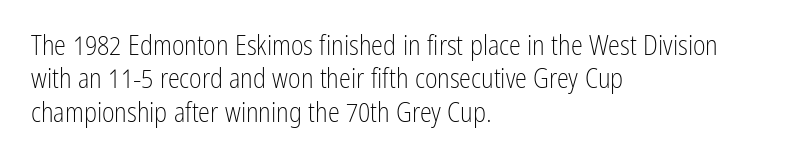
{"italic": "no", "bold": "no", "underline": "no", "align": "left", "line_spacing_ratio": 1.24, "letter_spacing": "normal", "letter_spacing_em": 0.0, "glyph_px": 27}
